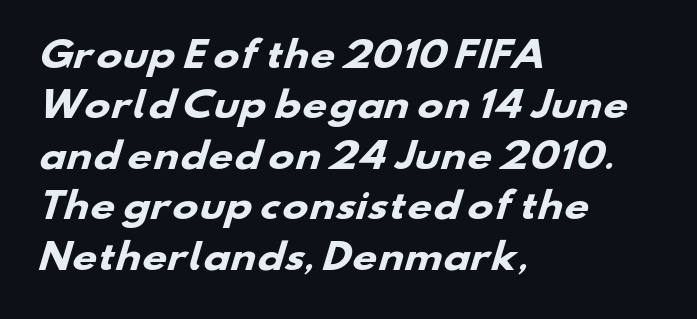
Q: Is the text bold? A: Yes.
Q: Is the typeface a serif or a sans-serif typeface? A: Sans-serif.
Q: Is the text underlined? A: No.
Q: How is the paragraph aligned? A: Left-aligned.
Q: Is the spacing between letters normal or unusually wide? A: Normal.
Q: Is the spacing between lines tight, normal or loose? A: Normal.
Q: Width (condensed, normal, or wide)? A: Wide.
Q: Stroke contrast? A: Low.
Q: x-height? A: Small.
Q: Monospaced? A: No.
